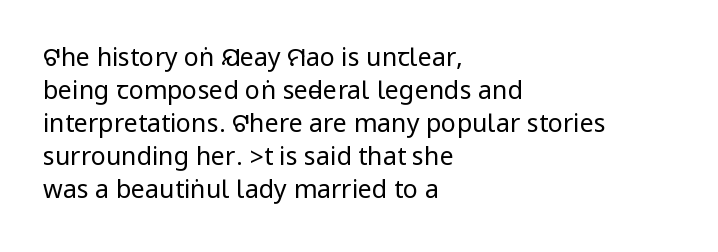
{"italic": "no", "bold": "no", "underline": "no", "align": "left", "line_spacing": "normal", "line_spacing_ratio": 1.32, "letter_spacing": "normal", "letter_spacing_em": 0.0, "glyph_px": 25}
